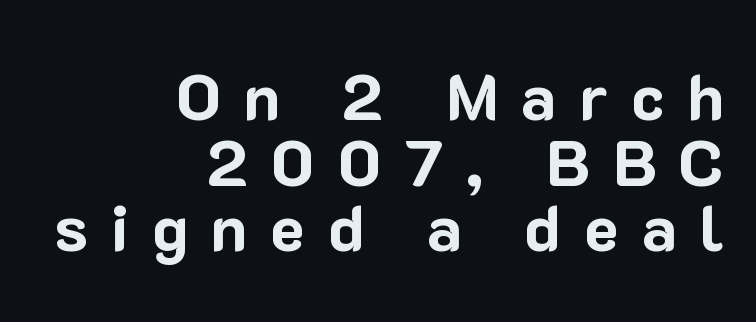
Is there much room between lines? No — they nearly touch. Ordinary non-slanted type is in use. Does extra space separate the letters? Yes, quite a lot of it. These lines are rendered in a variable-pitch font. The string is rendered with underlining switched off. Note: no serifs on the glyphs.
